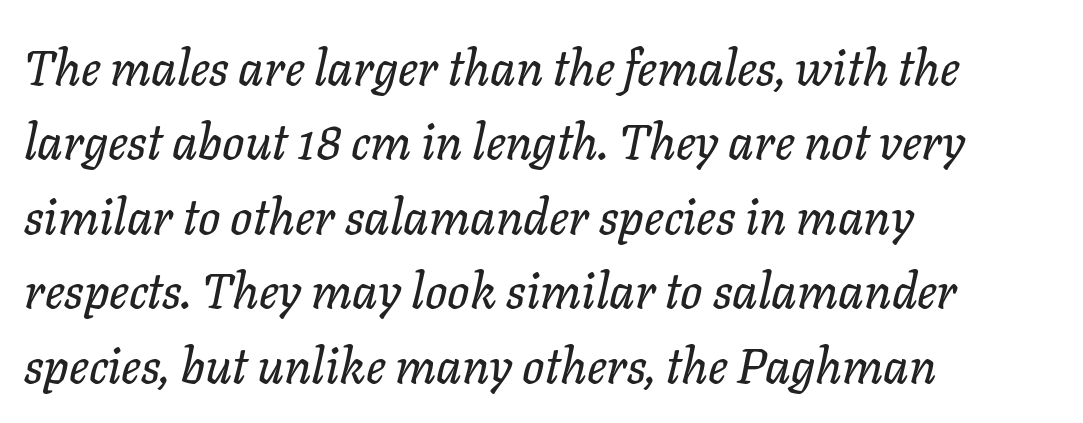
Q: Is the text italic (slanted)? A: Yes, it leans right by about 11 degrees.
Q: Is the text underlined? A: No.
Q: How is the paragraph aligned? A: Left-aligned.
Q: Is the spacing between letters normal or unusually wide? A: Normal.
Q: Is the spacing between lines tight, normal or loose? A: Normal.
Q: Width (condensed, normal, or wide)? A: Normal.
Q: Stroke contrast? A: Low.
Q: x-height? A: Medium.
Q: Monospaced? A: No.
